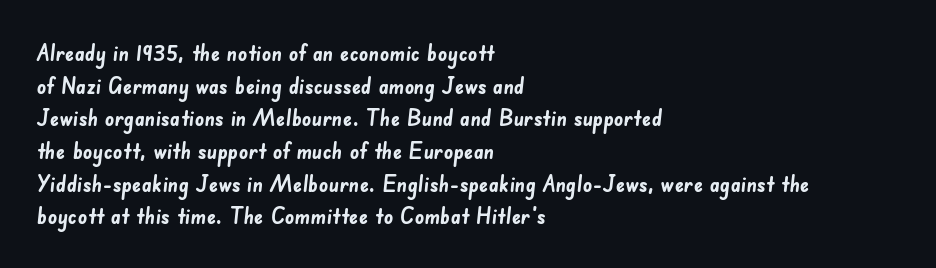
Thick stems and heavy bowls — unmistakably bold. The space directly below the letters is spotless. Is the block centered? No — it sits flush against the left margin. Students, observe: this is what conventionally led text looks like. Nobody touched the tracking dial on this one.
